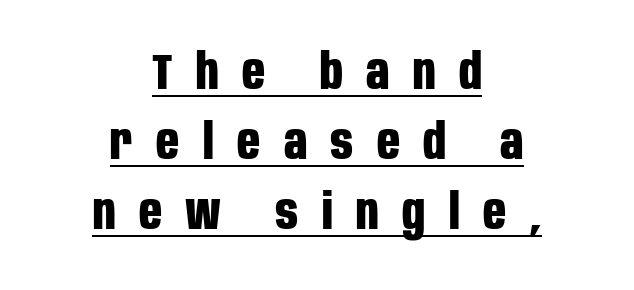
This is roman type, the default non-slanted kind. Varying glyph widths throughout — classic text-font behaviour. Typographic density is high because the face is bold. The rendering positions every line midway between the sides. In terms of leading, this rendering sits right in the middle.
